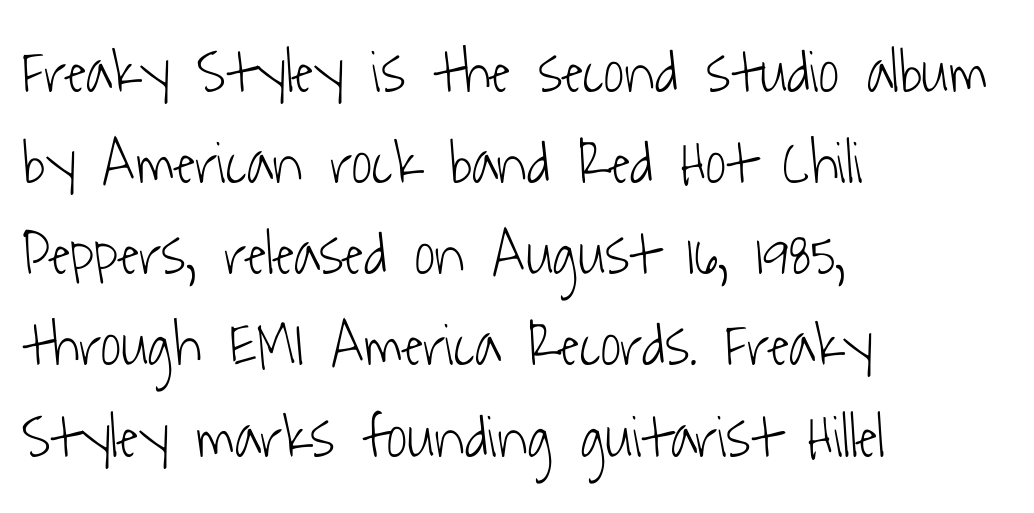
Q: Is the text bold? A: No.
Q: Is the typeface a serif or a sans-serif typeface? A: Sans-serif.
Q: Is the text underlined? A: No.
Q: How is the paragraph aligned? A: Left-aligned.
Q: Is the spacing between letters normal or unusually wide? A: Normal.
Q: Is the spacing between lines tight, normal or loose? A: Normal.
Q: Width (condensed, normal, or wide)? A: Condensed.
Q: Stroke contrast? A: Low.
Q: x-height? A: Medium.
Q: Monospaced? A: No.
